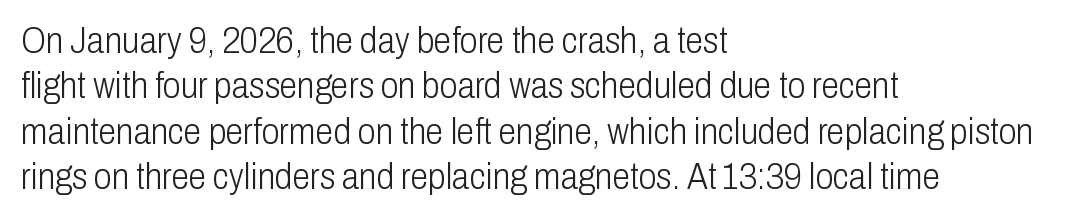
{"serif": "no", "italic": "no", "bold": "no", "weight": "light", "width": "condensed", "stroke_contrast": "low", "x_height": "medium", "monospaced": "no", "underline": "no", "align": "left", "line_spacing": "normal", "line_spacing_ratio": 1.26, "letter_spacing": "normal", "letter_spacing_em": 0.0, "glyph_px": 36}
